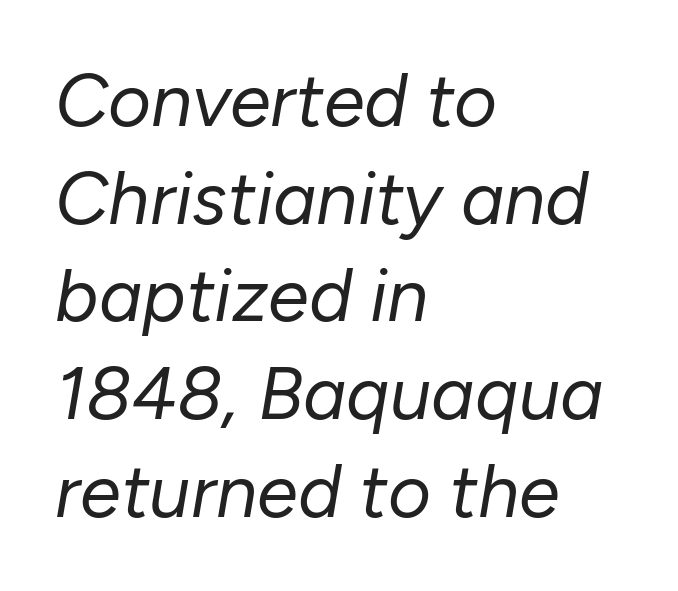
Q: Is the text bold? A: No.
Q: Is the text italic (slanted)? A: Yes, it leans right by about 10 degrees.
Q: Is the text underlined? A: No.
Q: How is the paragraph aligned? A: Left-aligned.
Q: Is the spacing between letters normal or unusually wide? A: Normal.
Q: Is the spacing between lines tight, normal or loose? A: Normal.
Q: Width (condensed, normal, or wide)? A: Normal.
Q: Stroke contrast? A: Low.
Q: x-height? A: Medium.
Q: Monospaced? A: No.
